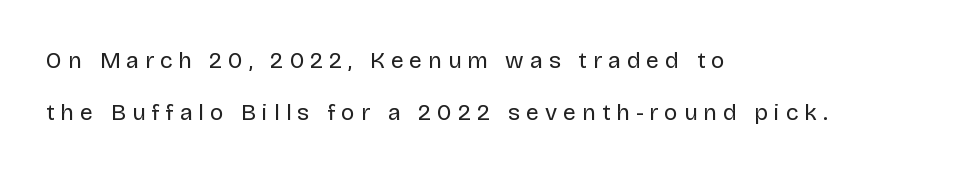
Anything drawn beneath the words? Only blank space. The letters stand upright; this is a roman face. The letterforms sit at book weight or below. The gaps between neighbouring characters are conspicuously large. Summary of vertical rhythm: relaxed, with wide interline spacing.
